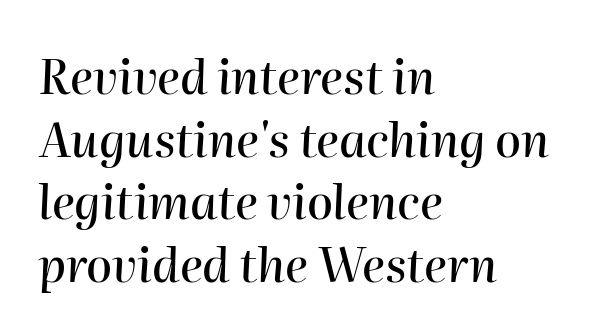
There's an unmistakable incline to the writing here. Quick note: underline off. The tracking reads as untouched default to a designer's eye. A typesetter would call this leading conventional body-copy spacing. This rendering uses left alignment, leaving the right contour irregular.
